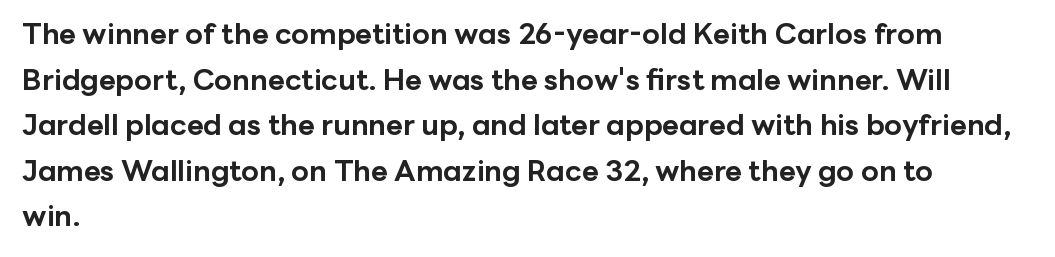
{"serif": "no", "italic": "no", "bold": "yes", "weight": "bold", "width": "normal", "stroke_contrast": "low", "x_height": "medium", "monospaced": "no", "underline": "no", "align": "left", "line_spacing": "normal", "line_spacing_ratio": 1.57, "letter_spacing": "normal", "letter_spacing_em": 0.0, "glyph_px": 29}
